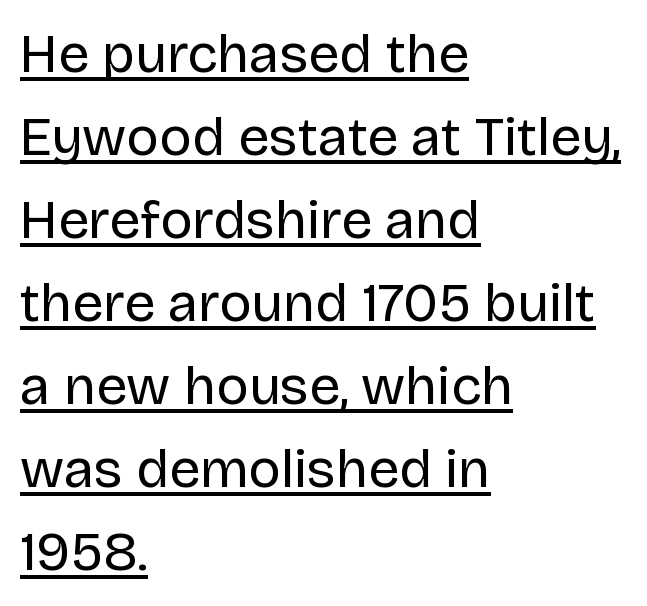
{"serif": "no", "italic": "no", "bold": "no", "weight": "regular", "width": "normal", "stroke_contrast": "low", "x_height": "large", "monospaced": "no", "underline": "yes", "align": "left", "line_spacing": "normal", "line_spacing_ratio": 1.51, "letter_spacing": "normal", "letter_spacing_em": 0.0, "glyph_px": 55}
